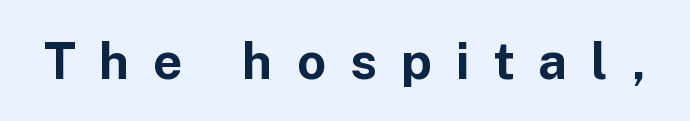
{"serif": "no", "italic": "no", "bold": "yes", "weight": "bold", "width": "normal", "stroke_contrast": "low", "x_height": "medium", "monospaced": "no", "underline": "no", "letter_spacing": "wide", "letter_spacing_em": 0.47, "glyph_px": 51}
